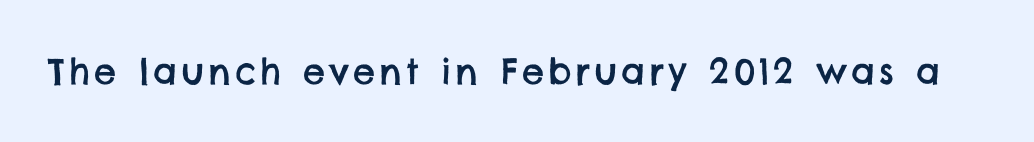
Nobody drew a line under any word here. The passage shown is typed in a proportional face where columns would drift. Does the type have serifs? No, each stem ends abruptly.
